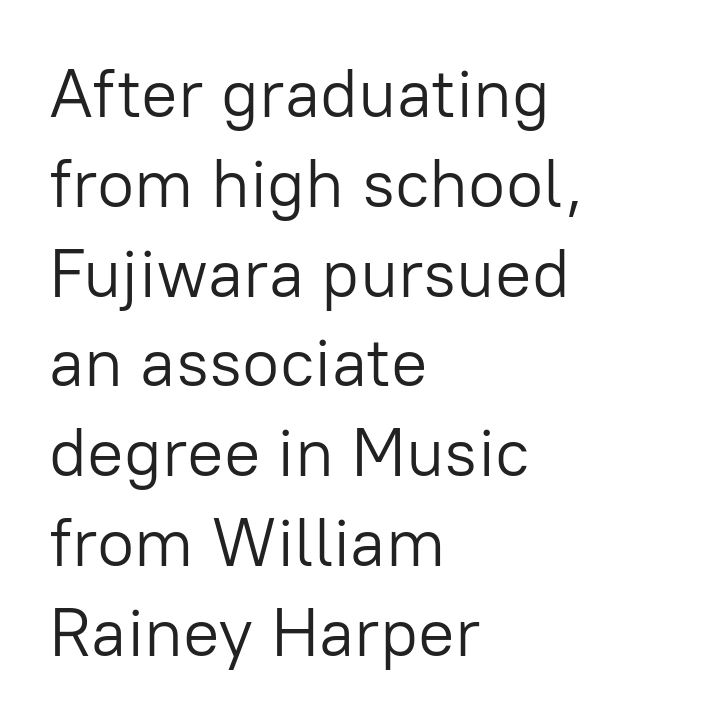
The image shows 68 px light sans-serif type, upright; set left-aligned, normal line spacing (1.32x), normal letter spacing, not underlined; low stroke contrast and a medium x-height.
